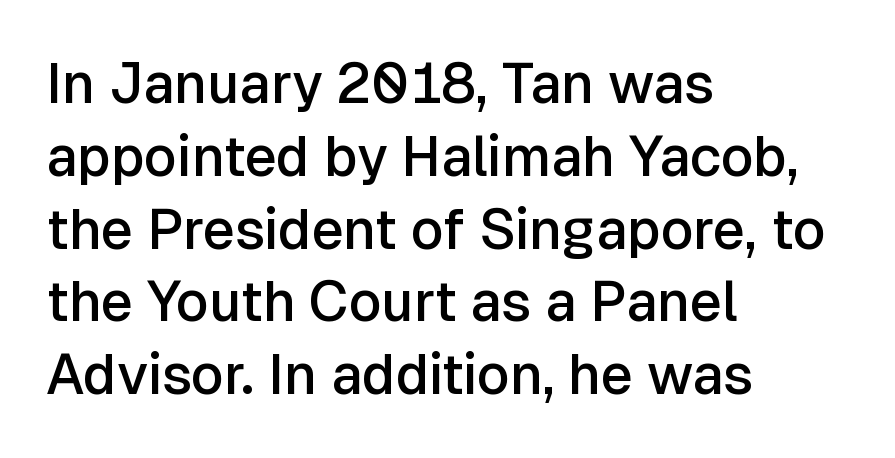
Q: Is the text bold? A: Semi-bold.
Q: Is the text italic (slanted)? A: No, it is upright.
Q: Is the typeface a serif or a sans-serif typeface? A: Sans-serif.
Q: Is the text underlined? A: No.
Q: How is the paragraph aligned? A: Left-aligned.
Q: Is the spacing between letters normal or unusually wide? A: Normal.
Q: Is the spacing between lines tight, normal or loose? A: Normal.
Q: Width (condensed, normal, or wide)? A: Normal.
Q: Stroke contrast? A: Low.
Q: x-height? A: Medium.
Q: Monospaced? A: No.
